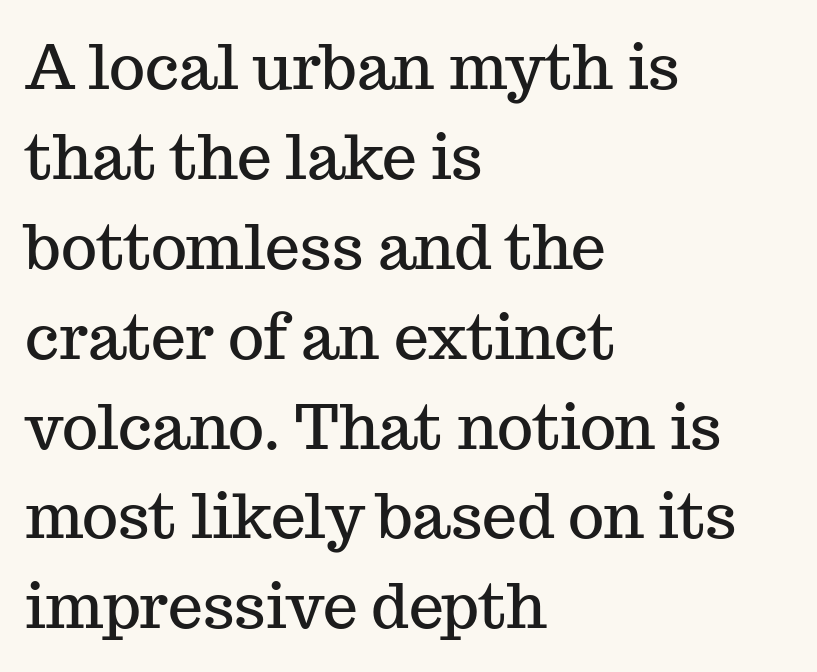
This block has exactly the height ordinary leading produces. Old-style or modern, the face here clearly has serifs. Spacing verdict: proportional, widths tailored to each character. Nobody touched the tracking dial on this one. Lines of text with bare space underneath.
